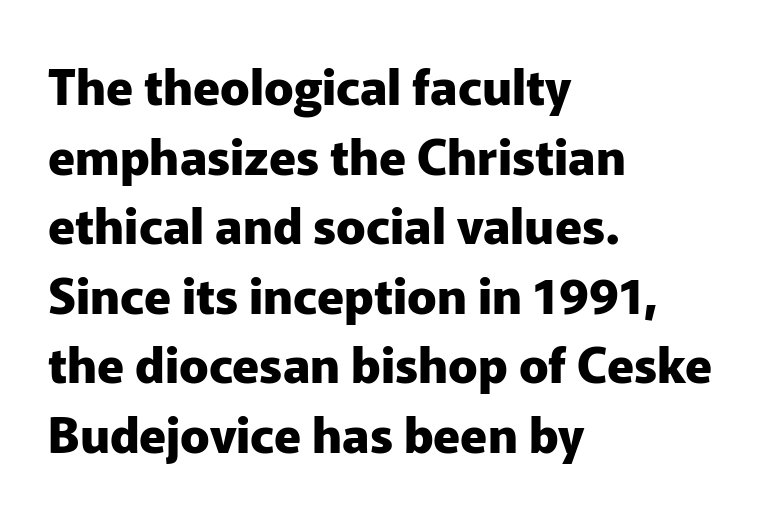
Q: Is the text bold? A: Yes.
Q: Is the text italic (slanted)? A: No, it is upright.
Q: Is the typeface a serif or a sans-serif typeface? A: Sans-serif.
Q: Is the text underlined? A: No.
Q: How is the paragraph aligned? A: Left-aligned.
Q: Is the spacing between letters normal or unusually wide? A: Normal.
Q: Is the spacing between lines tight, normal or loose? A: Normal.
Q: Width (condensed, normal, or wide)? A: Normal.
Q: Stroke contrast? A: Low.
Q: x-height? A: Medium.
Q: Monospaced? A: No.
